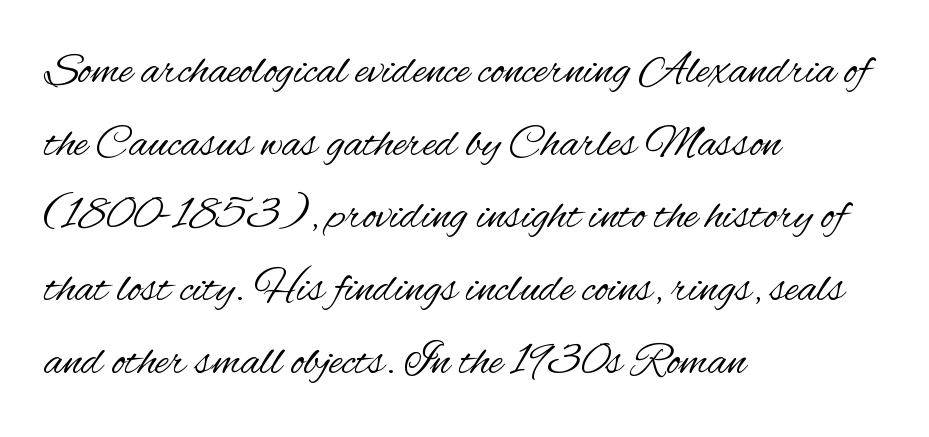
Q: Is the text bold? A: No.
Q: Is the text italic (slanted)? A: Yes.
Q: Is the typeface a serif or a sans-serif typeface? A: Sans-serif.
Q: Is the text underlined? A: No.
Q: How is the paragraph aligned? A: Left-aligned.
Q: Is the spacing between letters normal or unusually wide? A: Normal.
Q: Is the spacing between lines tight, normal or loose? A: Normal.
Q: Width (condensed, normal, or wide)? A: Condensed.
Q: Stroke contrast? A: Medium.
Q: x-height? A: Small.
Q: Monospaced? A: No.
